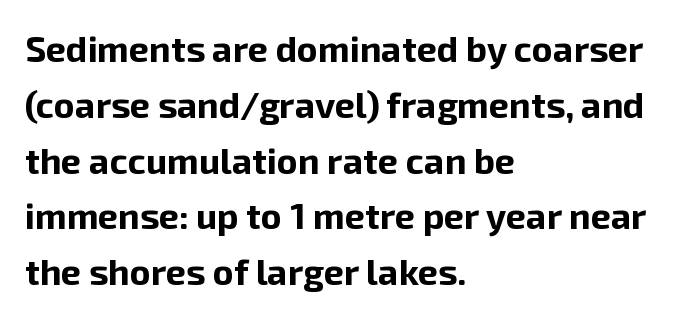
{"serif": "no", "italic": "no", "bold": "yes", "weight": "bold", "width": "normal", "stroke_contrast": "low", "x_height": "medium", "monospaced": "no", "underline": "no", "align": "left", "line_spacing": "normal", "line_spacing_ratio": 1.55, "letter_spacing": "normal", "letter_spacing_em": 0.0, "glyph_px": 36}
